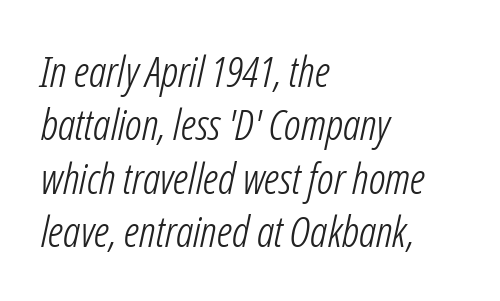
{"italic": "yes", "lean": "right", "slant_degrees": 12, "bold": "no", "weight": "light", "width": "condensed", "stroke_contrast": "low", "x_height": "medium", "monospaced": "no", "underline": "no", "align": "left", "line_spacing_ratio": 1.24, "letter_spacing": "normal", "letter_spacing_em": 0.0, "glyph_px": 43}
